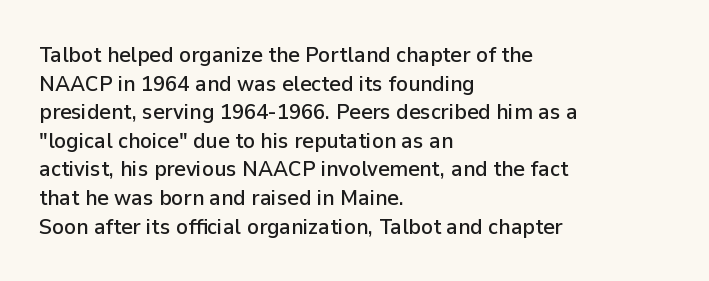
A normal amount of white space separates one row of letters from the next. Unmarked baselines from the first word to the last. These lines were composed using upright roman letters. Compared with typical body copy, the letter spacing here is the same. Line beginnings align vertically; line endings do not.
